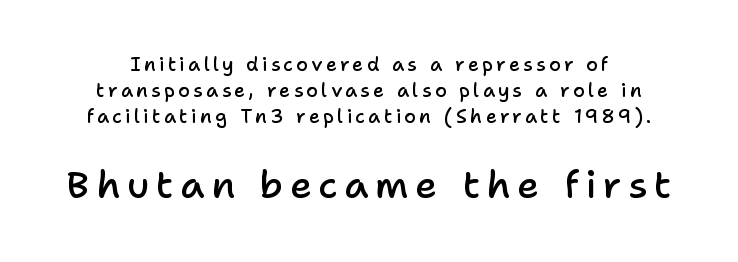
{"serif": "no", "italic": "no", "bold": "semi", "weight": "semibold", "width": "normal", "stroke_contrast": "low", "x_height": "medium", "monospaced": "no", "underline": "no", "line_spacing": "normal", "line_spacing_ratio": 1.36, "larger_block": "second", "size_ratio": 2.0, "glyph_px": 38}
